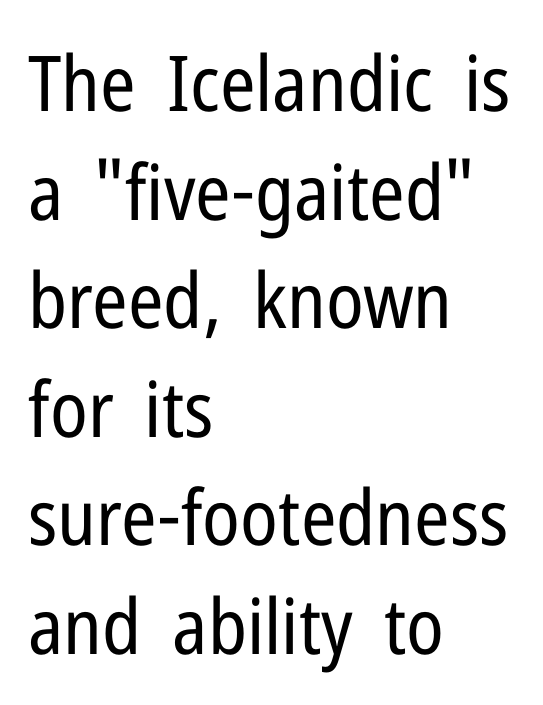
Nothing sits at the stroke ends, so this counts as sans-serif. Character widths vary here, with narrow letters taking less room than wide ones. A typesetter would call this zero additional tracking. Vertically, the passage feels balanced, rows spaced as you'd expect. Decoration check: the copy has no underline.
